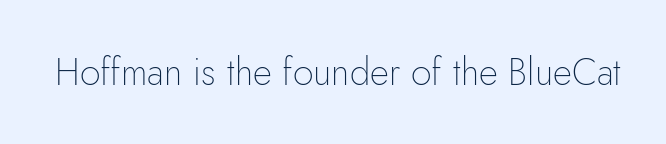
Q: Is the text bold? A: No.
Q: Is the text italic (slanted)? A: No, it is upright.
Q: Is the typeface a serif or a sans-serif typeface? A: Sans-serif.
Q: Is the text underlined? A: No.
Q: Is the spacing between letters normal or unusually wide? A: Normal.
Q: Width (condensed, normal, or wide)? A: Normal.
Q: Stroke contrast? A: Low.
Q: x-height? A: Small.
Q: Monospaced? A: No.
